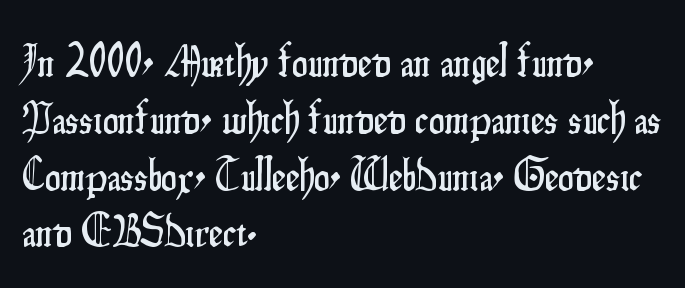
Q: Is the text italic (slanted)? A: No, it is upright.
Q: Is the typeface a serif or a sans-serif typeface? A: Sans-serif.
Q: Is the text underlined? A: No.
Q: How is the paragraph aligned? A: Left-aligned.
Q: Is the spacing between letters normal or unusually wide? A: Normal.
Q: Is the spacing between lines tight, normal or loose? A: Normal.
Q: Width (condensed, normal, or wide)? A: Condensed.
Q: Stroke contrast? A: Low.
Q: x-height? A: Small.
Q: Monospaced? A: No.
